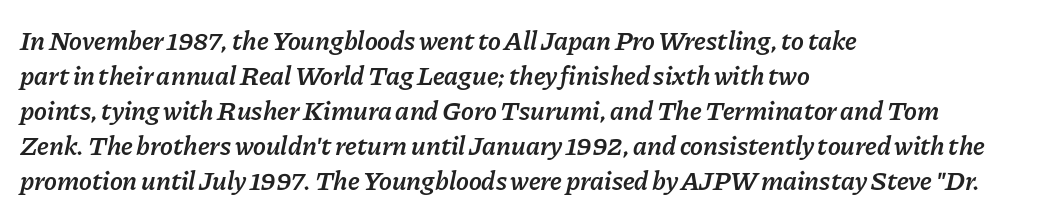
{"italic": "yes", "lean": "right", "slant_degrees": 11, "bold": "semi", "underline": "no", "align": "left", "line_spacing": "normal", "line_spacing_ratio": 1.3, "letter_spacing": "normal", "letter_spacing_em": 0.0, "glyph_px": 27}
